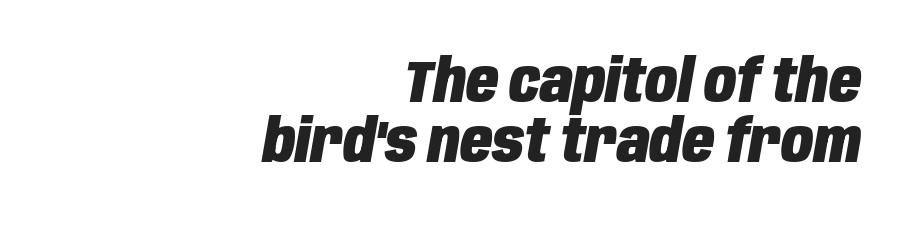
The image shows 59 px heavy, condensed type, italic (leaning right); set right-aligned, tight line spacing (1.02x), normal letter spacing, not underlined; low stroke contrast and a large x-height.
